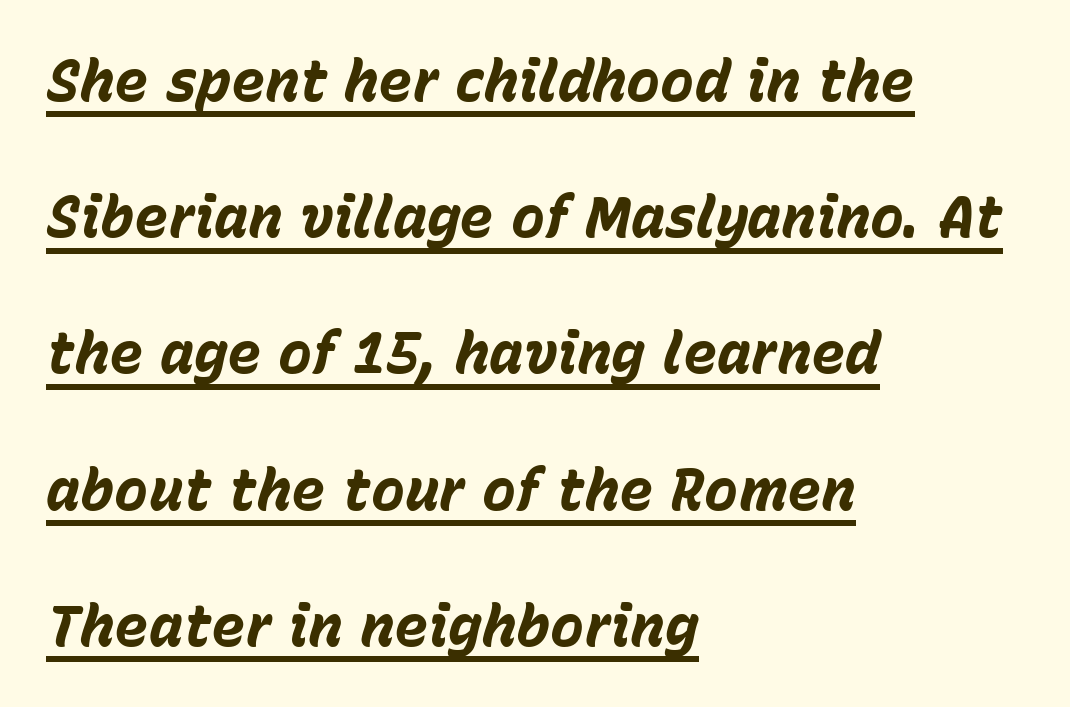
Q: Is the text bold? A: Yes.
Q: Is the text italic (slanted)? A: Yes, it leans right by about 15 degrees.
Q: Is the text underlined? A: Yes.
Q: How is the paragraph aligned? A: Left-aligned.
Q: Is the spacing between letters normal or unusually wide? A: Normal.
Q: Is the spacing between lines tight, normal or loose? A: Loose.
Q: Width (condensed, normal, or wide)? A: Normal.
Q: Stroke contrast? A: Low.
Q: x-height? A: Medium.
Q: Monospaced? A: No.
